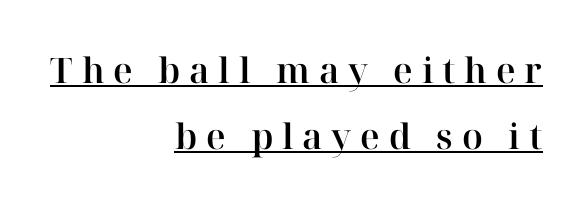
Q: Is the text italic (slanted)? A: No, it is upright.
Q: Is the typeface a serif or a sans-serif typeface? A: Serif.
Q: Is the text underlined? A: Yes.
Q: How is the paragraph aligned? A: Right-aligned.
Q: Is the spacing between letters normal or unusually wide? A: Unusually wide.
Q: Width (condensed, normal, or wide)? A: Normal.
Q: Stroke contrast? A: High.
Q: x-height? A: Medium.
Q: Monospaced? A: No.
